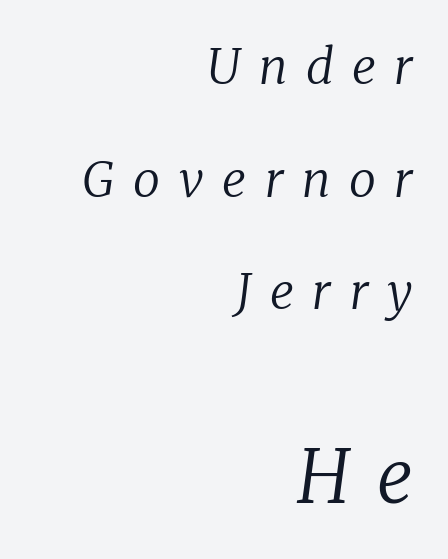
{"serif": "yes", "italic": "yes", "lean": "right", "slant_degrees": 8, "bold": "no", "weight": "regular", "width": "normal", "stroke_contrast": "low", "x_height": "medium", "monospaced": "no", "underline": "no", "align": "right", "line_spacing": "loose", "line_spacing_ratio": 2.3, "letter_spacing": "wide", "letter_spacing_em": 0.38, "larger_block": "second", "size_ratio": 1.49, "glyph_px": 73}
